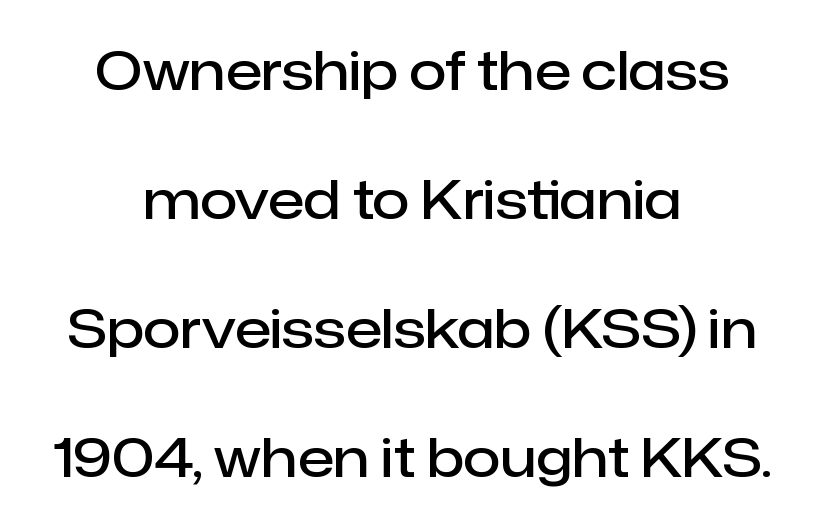
Q: Is the text bold? A: Semi-bold.
Q: Is the text italic (slanted)? A: No, it is upright.
Q: Is the typeface a serif or a sans-serif typeface? A: Sans-serif.
Q: Is the text underlined? A: No.
Q: How is the paragraph aligned? A: Centered.
Q: Is the spacing between letters normal or unusually wide? A: Normal.
Q: Is the spacing between lines tight, normal or loose? A: Loose.
Q: Width (condensed, normal, or wide)? A: Normal.
Q: Stroke contrast? A: Low.
Q: x-height? A: Medium.
Q: Monospaced? A: No.
